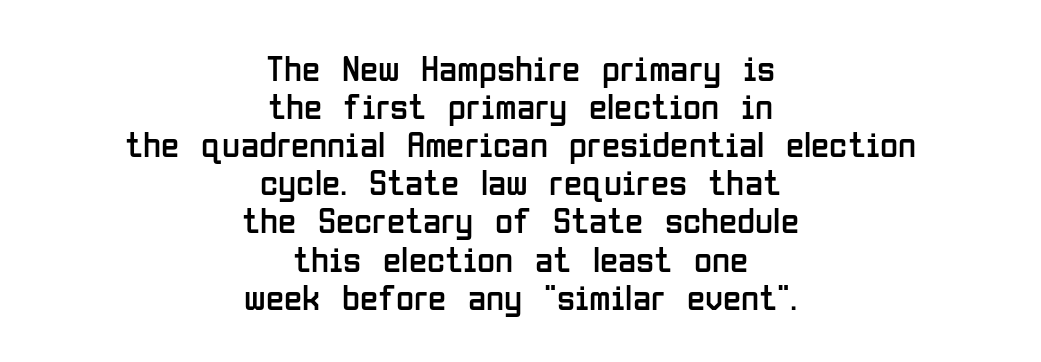
{"serif": "no", "italic": "no", "bold": "no", "weight": "regular", "width": "condensed", "stroke_contrast": "low", "x_height": "medium", "monospaced": "no", "underline": "no", "align": "center", "line_spacing": "tight", "line_spacing_ratio": 1.03, "letter_spacing": "normal", "letter_spacing_em": 0.0, "glyph_px": 37}
